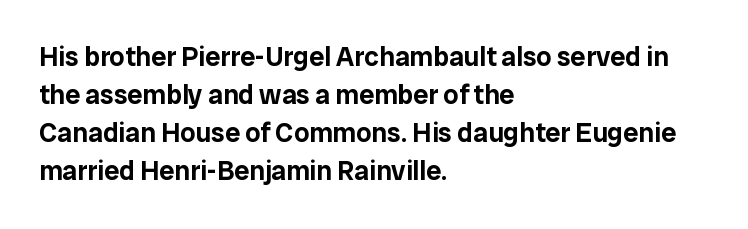
{"italic": "no", "underline": "no", "align": "left", "line_spacing": "normal", "line_spacing_ratio": 1.41, "letter_spacing": "normal", "letter_spacing_em": 0.0, "glyph_px": 27}
